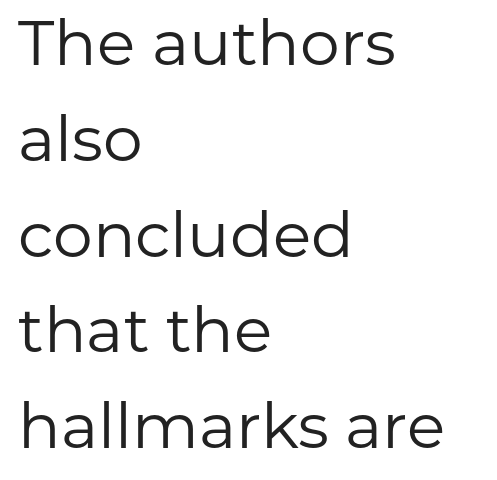
{"serif": "no", "italic": "no", "bold": "no", "weight": "regular", "width": "normal", "stroke_contrast": "low", "x_height": "medium", "monospaced": "no", "underline": "no", "align": "left", "line_spacing": "normal", "line_spacing_ratio": 1.52, "letter_spacing": "normal", "letter_spacing_em": 0.0, "glyph_px": 63}
